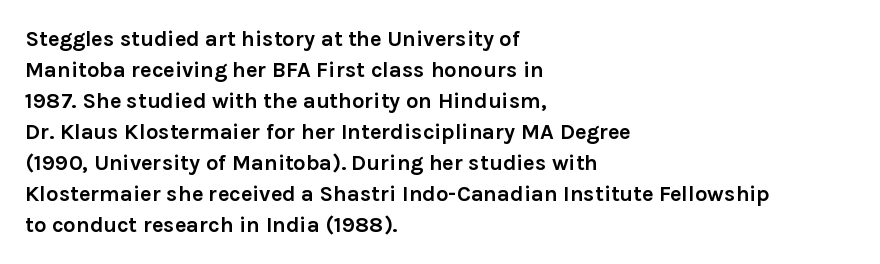
Q: Is the text bold? A: Yes.
Q: Is the text italic (slanted)? A: No, it is upright.
Q: Is the text underlined? A: No.
Q: How is the paragraph aligned? A: Left-aligned.
Q: Is the spacing between letters normal or unusually wide? A: Normal.
Q: Is the spacing between lines tight, normal or loose? A: Normal.
